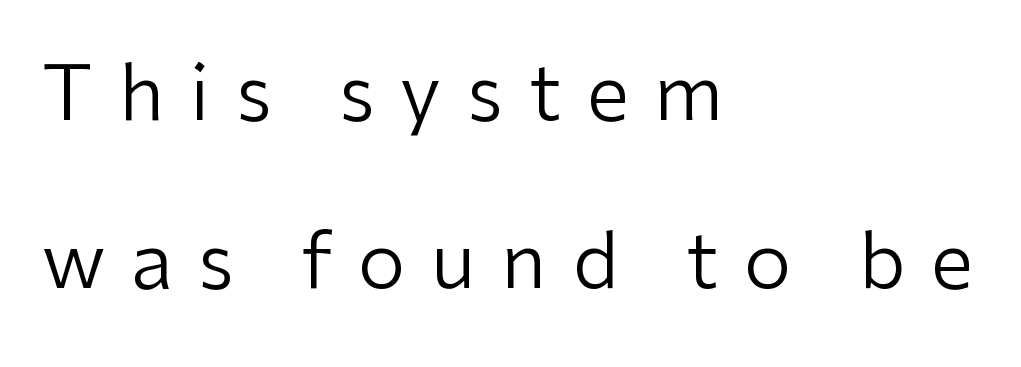
Q: Is the text bold? A: No.
Q: Is the text italic (slanted)? A: No, it is upright.
Q: Is the typeface a serif or a sans-serif typeface? A: Sans-serif.
Q: Is the text underlined? A: No.
Q: How is the paragraph aligned? A: Left-aligned.
Q: Is the spacing between letters normal or unusually wide? A: Unusually wide.
Q: Is the spacing between lines tight, normal or loose? A: Loose.
Q: Width (condensed, normal, or wide)? A: Normal.
Q: Stroke contrast? A: Low.
Q: x-height? A: Medium.
Q: Monospaced? A: No.
